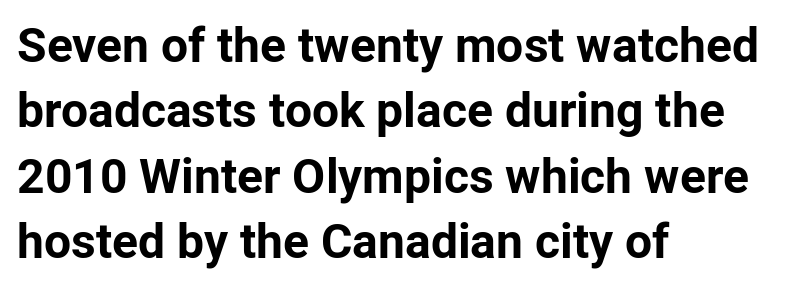
{"serif": "no", "italic": "no", "bold": "yes", "weight": "bold", "width": "normal", "stroke_contrast": "low", "x_height": "medium", "monospaced": "no", "underline": "no", "align": "left", "line_spacing": "normal", "line_spacing_ratio": 1.36, "letter_spacing": "normal", "letter_spacing_em": 0.0, "glyph_px": 48}
